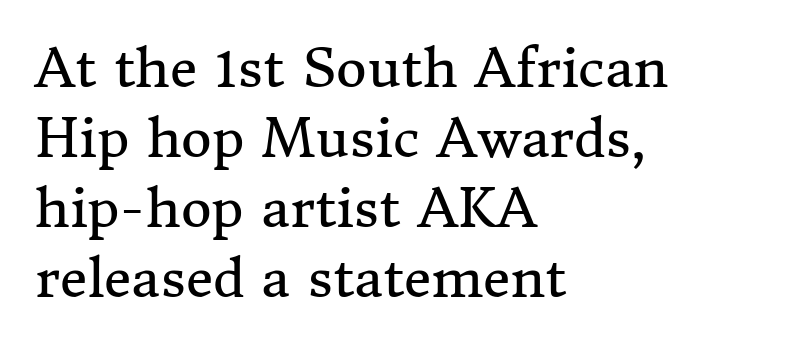
The image shows 53 px regular-weight serif type, upright; set left-aligned, normal line spacing (1.32x), normal letter spacing, not underlined; medium stroke contrast and a medium x-height.
